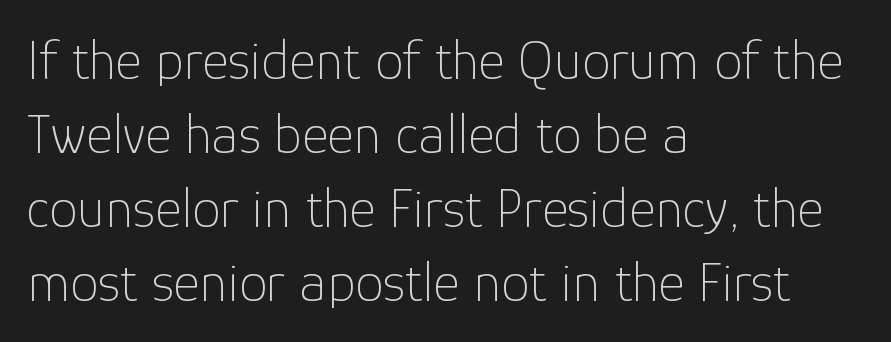
Baseline-to-baseline distance is the conventional proportion of letter height. The font sits on the lighter half of the weight spectrum, regular included. Spacing verdict: proportional, widths tailored to each character. The specimen omits any rule beneath the text block's lines.
